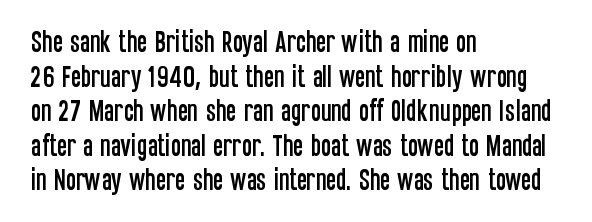
{"italic": "no", "underline": "no", "align": "left", "line_spacing": "normal", "line_spacing_ratio": 1.44, "letter_spacing": "normal", "letter_spacing_em": 0.0, "glyph_px": 24}
